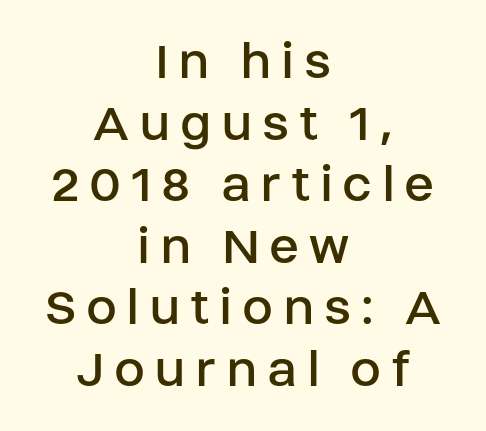
{"serif": "no", "italic": "no", "bold": "no", "weight": "regular", "width": "normal", "stroke_contrast": "low", "x_height": "large", "monospaced": "no", "underline": "no", "align": "center", "line_spacing": "tight", "line_spacing_ratio": 1.1, "glyph_px": 56}
